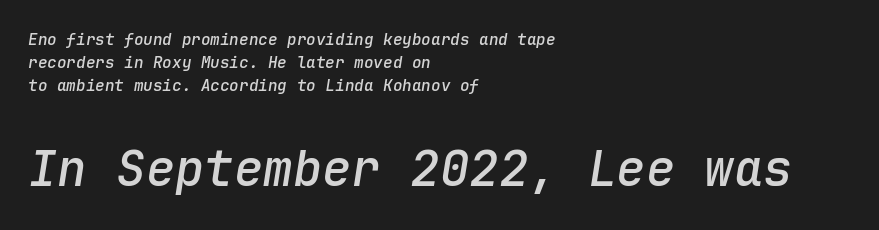
Each new line begins a customary step beneath the previous one. A typesetter would call this zero additional tracking. Spacing verdict: monospaced, one width for all characters. How heavy is the stroke? Medium-heavy — a semibold, shy of bold. Quick note: underline off.
